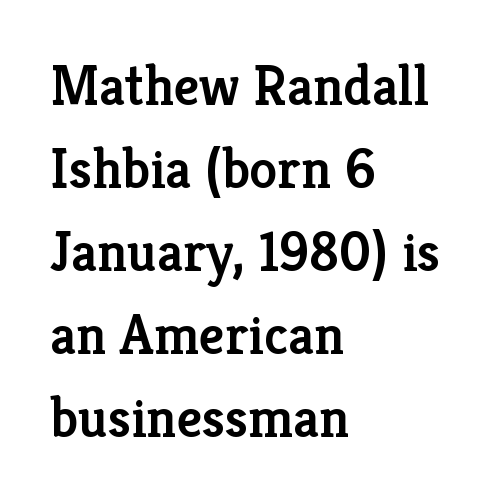
Which margin do the lines hug? The left one — the right edge is uneven. The specimen reads as upright at a glance. Character widths vary here, with narrow letters taking less room than wide ones. The sample has been set in demibold, a notch under bold. Short note: letters normally spaced.
